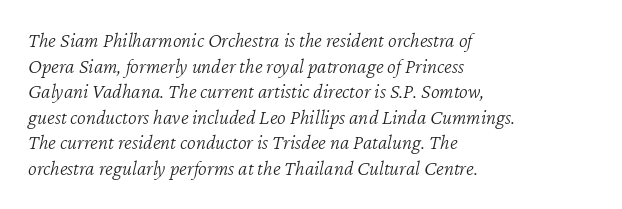
The image shows 21 px text type, italic (leaning right); set left-aligned, line spacing 1.22x, normal letter spacing, not underlined.
